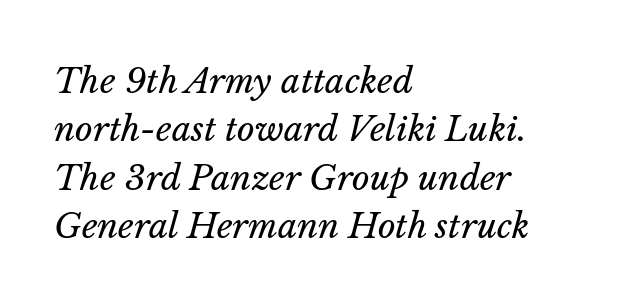
Q: Is the text bold? A: No.
Q: Is the text italic (slanted)? A: Yes, it leans right by about 14 degrees.
Q: Is the text underlined? A: No.
Q: How is the paragraph aligned? A: Left-aligned.
Q: Is the spacing between letters normal or unusually wide? A: Normal.
Q: Is the spacing between lines tight, normal or loose? A: Normal.
Q: Width (condensed, normal, or wide)? A: Normal.
Q: Stroke contrast? A: Low.
Q: x-height? A: Medium.
Q: Monospaced? A: No.
